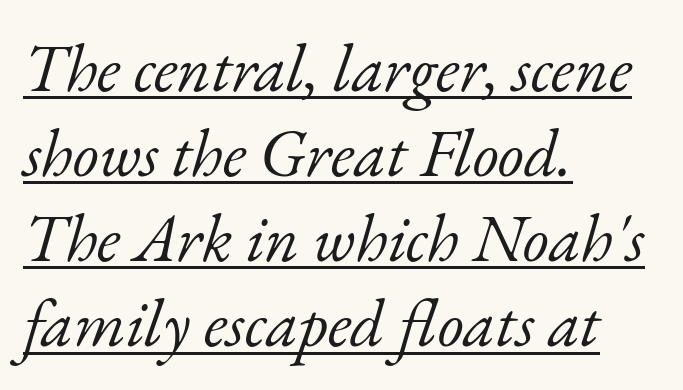
Q: Is the text bold? A: No.
Q: Is the text italic (slanted)? A: Yes, it leans right by about 17 degrees.
Q: Is the typeface a serif or a sans-serif typeface? A: Serif.
Q: Is the text underlined? A: Yes.
Q: How is the paragraph aligned? A: Left-aligned.
Q: Is the spacing between letters normal or unusually wide? A: Normal.
Q: Is the spacing between lines tight, normal or loose? A: Normal.
Q: Width (condensed, normal, or wide)? A: Normal.
Q: Stroke contrast? A: Low.
Q: x-height? A: Small.
Q: Monospaced? A: No.
